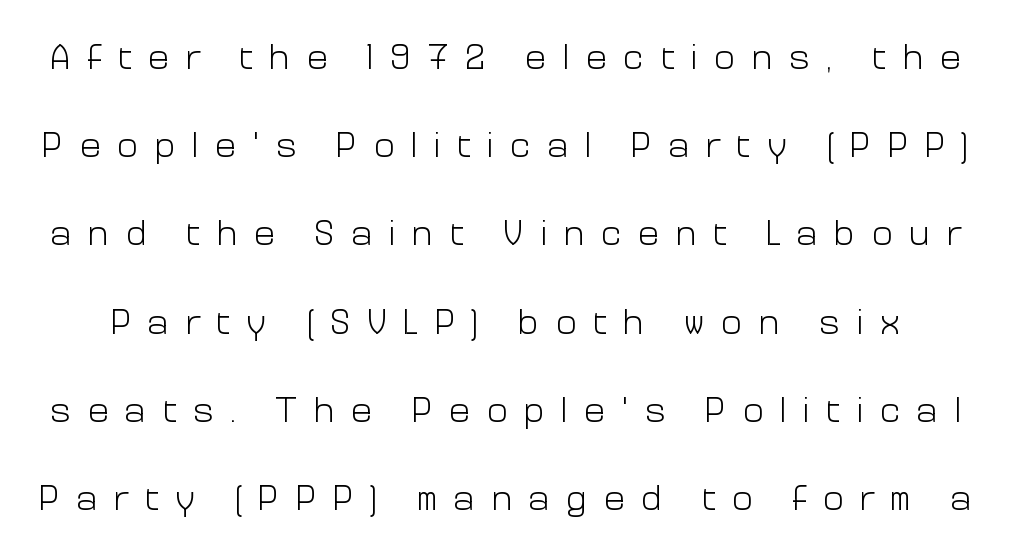
Q: Is the text bold? A: No.
Q: Is the text italic (slanted)? A: No, it is upright.
Q: Is the typeface a serif or a sans-serif typeface? A: Sans-serif.
Q: Is the text underlined? A: No.
Q: Is the spacing between letters normal or unusually wide? A: Unusually wide.
Q: Is the spacing between lines tight, normal or loose? A: Loose.
Q: Width (condensed, normal, or wide)? A: Normal.
Q: Stroke contrast? A: Low.
Q: x-height? A: Medium.
Q: Monospaced? A: No.
